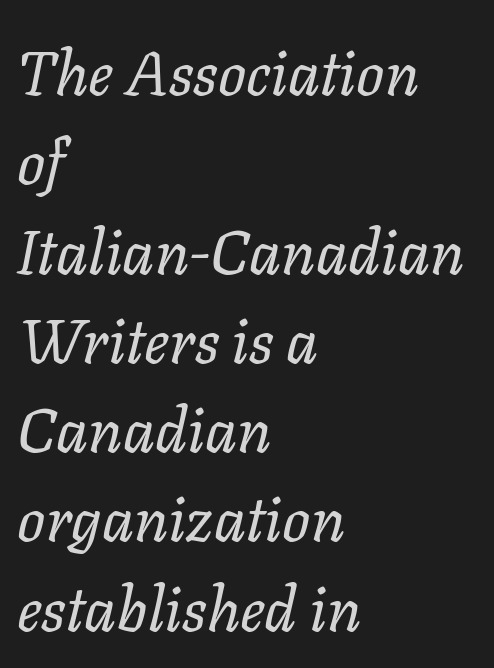
Q: Is the text bold? A: No.
Q: Is the text italic (slanted)? A: Yes, it leans right by about 11 degrees.
Q: Is the text underlined? A: No.
Q: How is the paragraph aligned? A: Left-aligned.
Q: Is the spacing between letters normal or unusually wide? A: Normal.
Q: Is the spacing between lines tight, normal or loose? A: Normal.
Q: Width (condensed, normal, or wide)? A: Normal.
Q: Stroke contrast? A: Low.
Q: x-height? A: Medium.
Q: Monospaced? A: No.
